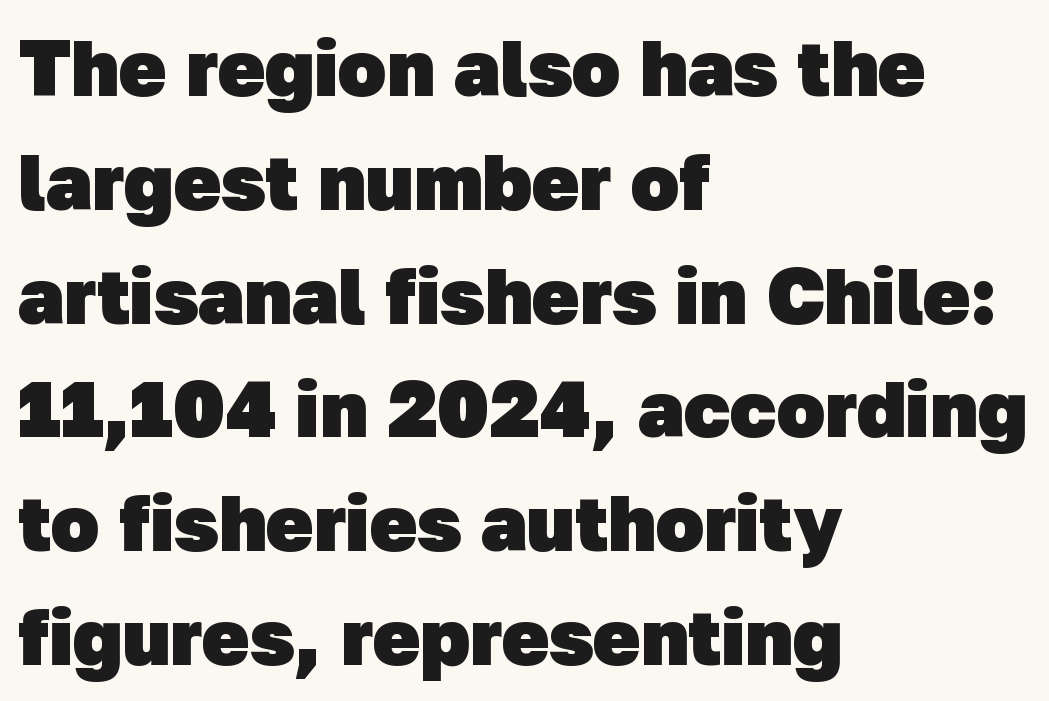
Q: Is the text bold? A: Yes.
Q: Is the typeface a serif or a sans-serif typeface? A: Sans-serif.
Q: Is the text underlined? A: No.
Q: How is the paragraph aligned? A: Left-aligned.
Q: Is the spacing between letters normal or unusually wide? A: Normal.
Q: Is the spacing between lines tight, normal or loose? A: Normal.
Q: Width (condensed, normal, or wide)? A: Normal.
Q: Stroke contrast? A: Low.
Q: x-height? A: Medium.
Q: Monospaced? A: No.
